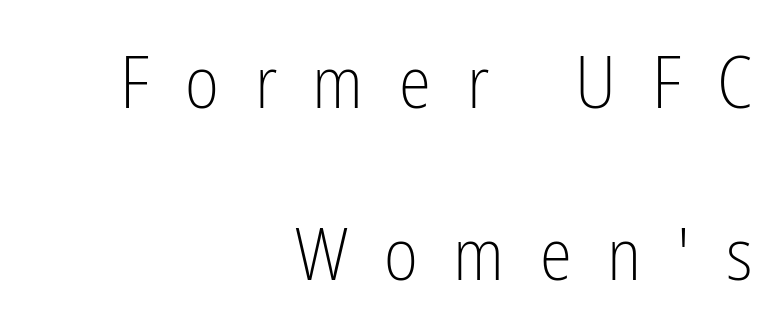
{"serif": "no", "italic": "no", "bold": "no", "weight": "light", "width": "condensed", "stroke_contrast": "low", "x_height": "medium", "monospaced": "no", "underline": "no", "align": "right", "line_spacing": "loose", "line_spacing_ratio": 2.35, "letter_spacing": "wide", "letter_spacing_em": 0.49, "glyph_px": 73}
